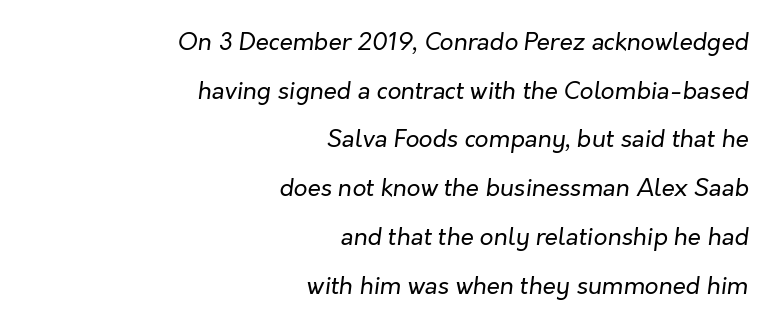
Lines of text with bare space underneath. A quiet, ordinary-to-light weight characterises the typeface. In CSS terms this would be text-align: right. The glyphs look as if they've been sheared to an angle. In terms of leading, this rendering errs on the spacious side.
